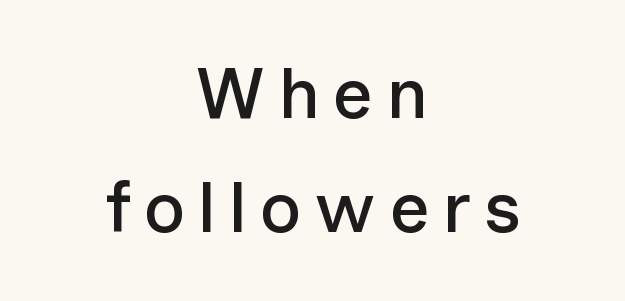
The image shows 71 px sans-serif type, upright; set centered, normal line spacing (1.61x), not underlined; low stroke contrast and a medium x-height.
